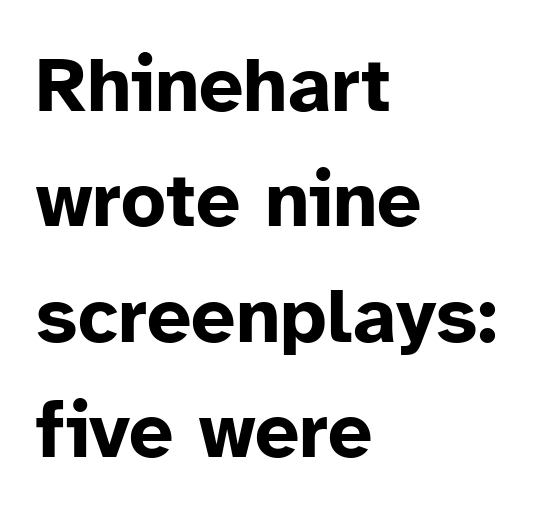
Q: Is the text bold? A: Yes.
Q: Is the text italic (slanted)? A: No, it is upright.
Q: Is the typeface a serif or a sans-serif typeface? A: Sans-serif.
Q: Is the text underlined? A: No.
Q: How is the paragraph aligned? A: Left-aligned.
Q: Is the spacing between letters normal or unusually wide? A: Normal.
Q: Is the spacing between lines tight, normal or loose? A: Normal.
Q: Width (condensed, normal, or wide)? A: Normal.
Q: Stroke contrast? A: Low.
Q: x-height? A: Medium.
Q: Monospaced? A: No.
